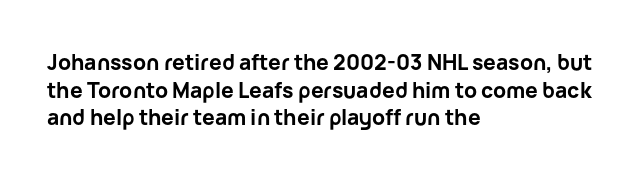
The image shows 21 px bold type, upright; set left-aligned, normal line spacing (1.32x), normal letter spacing, not underlined.
